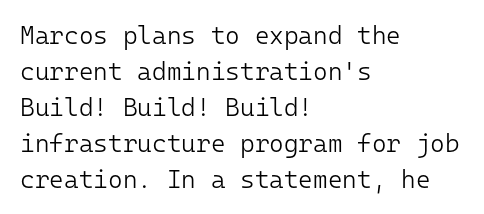
The image shows 25 px text type, upright; set left-aligned, normal line spacing (1.44x), normal letter spacing, not underlined.
